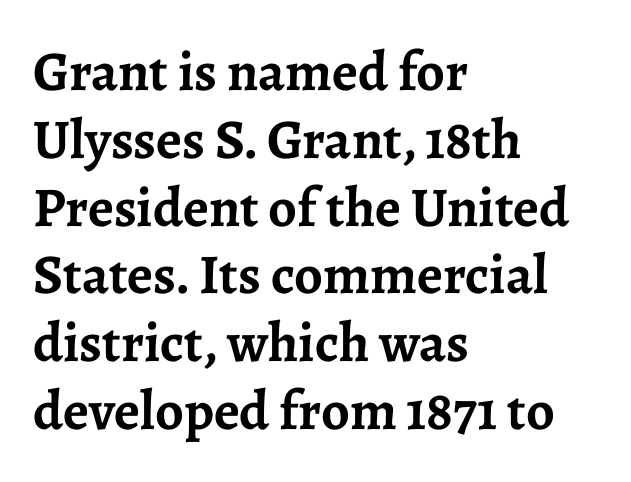
The image shows 56 px semibold serif type, upright; set left-aligned, line spacing 1.21x, normal letter spacing, not underlined; low stroke contrast and a medium x-height.
